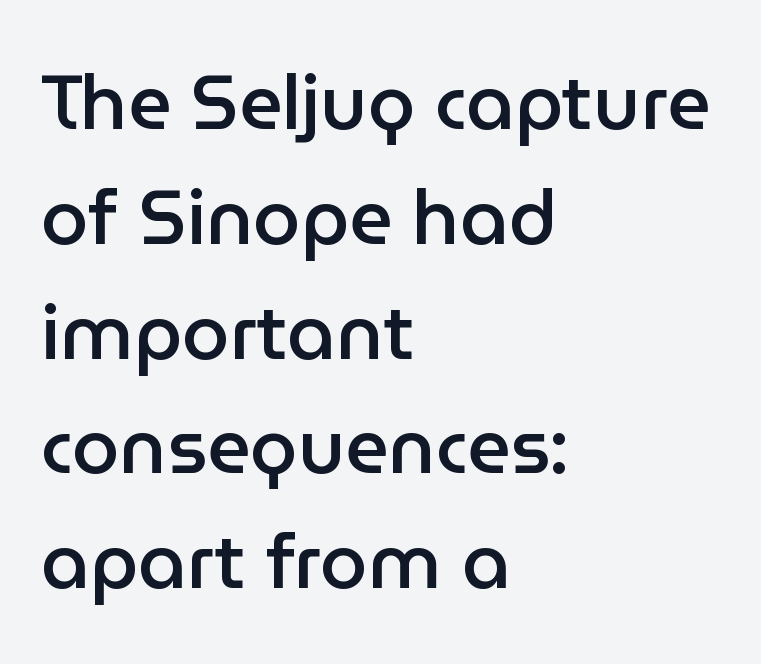
Quick note: interline space is typical. Short and long lines alike share a common starting point at left. There is no visible air inserted between adjacent glyphs. This rendering employs a face without finishing strokes, i.e., a sans-serif. The axis of the letterforms is exactly vertical.
